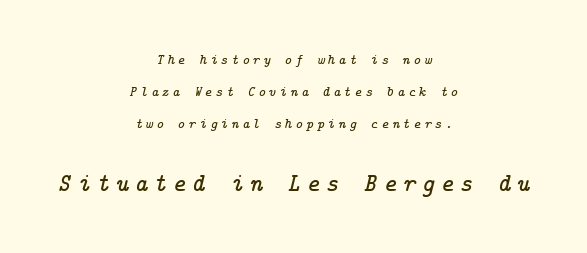
The image shows 25 px text type, italic (leaning right); set centered, loose line spacing (2.3x), unusually wide letter spacing (+0.24 em), not underlined; the second (bottom) block is 1.79x larger.
